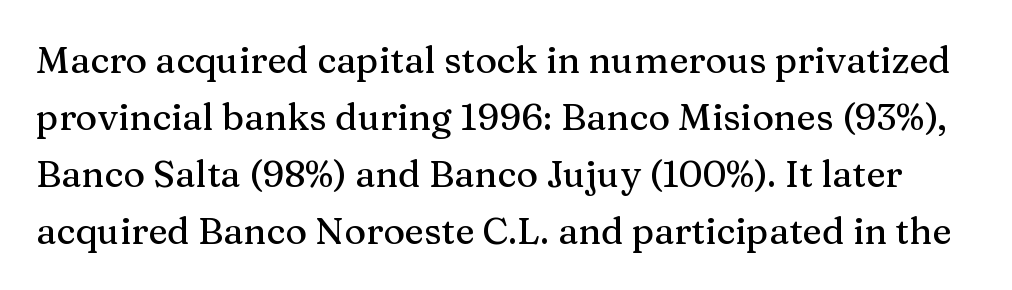
Q: Is the text italic (slanted)? A: No, it is upright.
Q: Is the typeface a serif or a sans-serif typeface? A: Serif.
Q: Is the text underlined? A: No.
Q: Is the spacing between letters normal or unusually wide? A: Normal.
Q: Is the spacing between lines tight, normal or loose? A: Normal.
Q: Width (condensed, normal, or wide)? A: Normal.
Q: Stroke contrast? A: Medium.
Q: x-height? A: Medium.
Q: Monospaced? A: No.
